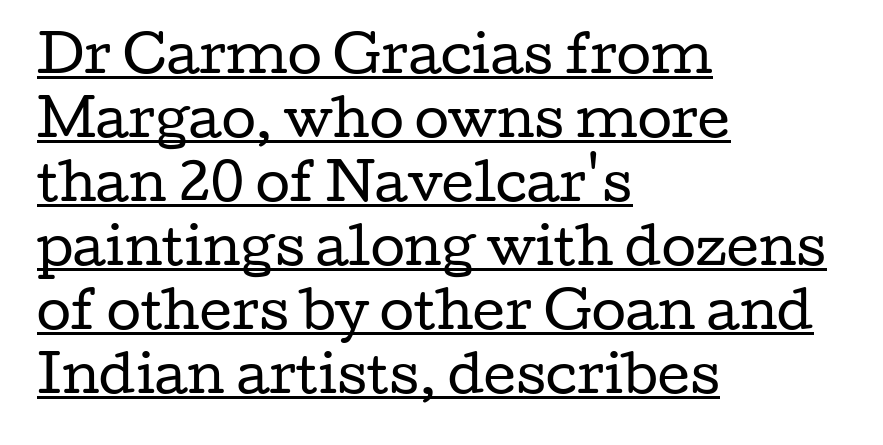
{"serif": "yes", "italic": "no", "bold": "no", "weight": "regular", "width": "wide", "stroke_contrast": "low", "x_height": "medium", "monospaced": "no", "underline": "yes", "align": "left", "line_spacing": "normal", "line_spacing_ratio": 1.28, "letter_spacing": "normal", "letter_spacing_em": 0.0, "glyph_px": 50}
